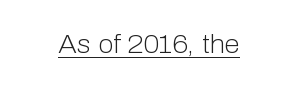
{"italic": "no", "bold": "no", "underline": "yes", "letter_spacing": "normal", "letter_spacing_em": 0.0, "glyph_px": 25}
